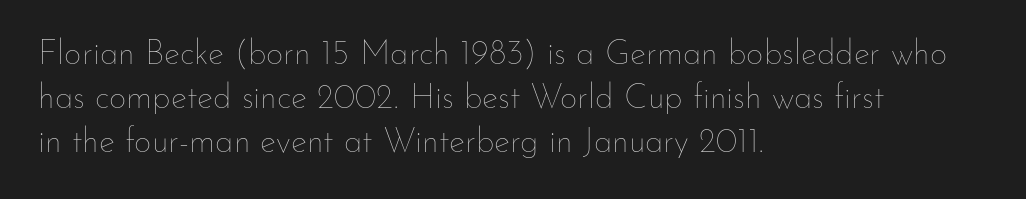
{"italic": "no", "bold": "no", "weight": "thin", "width": "normal", "stroke_contrast": "low", "x_height": "small", "monospaced": "no", "underline": "no", "align": "left", "line_spacing": "normal", "line_spacing_ratio": 1.29, "letter_spacing": "normal", "letter_spacing_em": 0.0, "glyph_px": 34}
